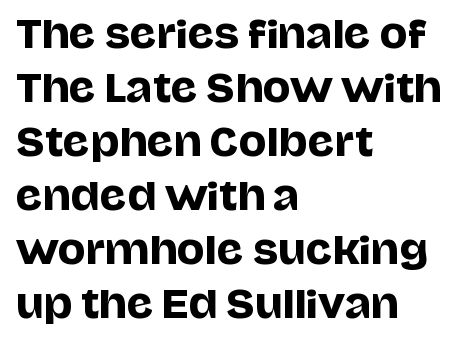
The image shows 37 px sans-serif type, upright; set left-aligned, normal line spacing (1.46x), normal letter spacing, not underlined; low stroke contrast and a large x-height.
